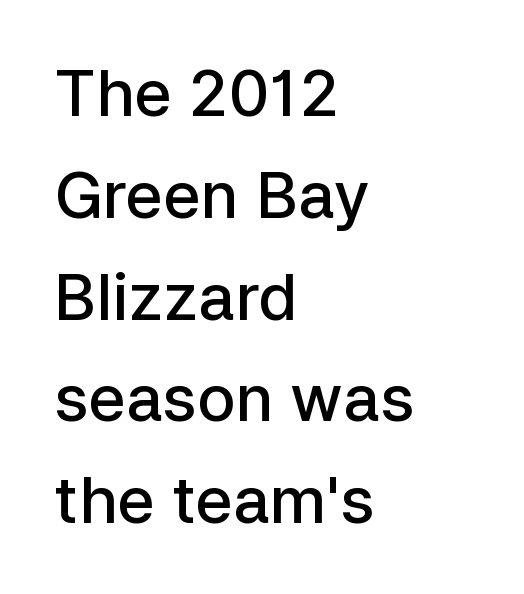
{"serif": "no", "italic": "no", "bold": "semi", "weight": "semibold", "width": "normal", "stroke_contrast": "low", "x_height": "medium", "monospaced": "no", "underline": "no", "align": "left", "line_spacing": "normal", "line_spacing_ratio": 1.59, "letter_spacing": "normal", "letter_spacing_em": 0.0, "glyph_px": 64}
